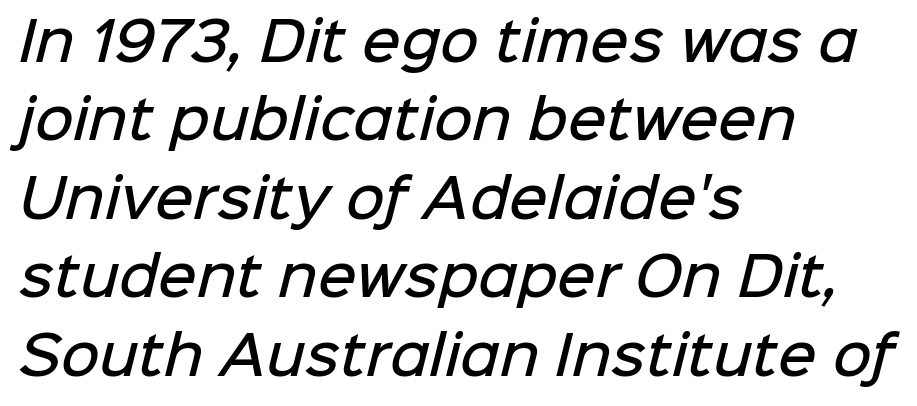
{"serif": "no", "bold": "semi", "weight": "semibold", "width": "normal", "stroke_contrast": "low", "x_height": "medium", "monospaced": "no", "underline": "no", "align": "left", "line_spacing": "normal", "line_spacing_ratio": 1.48, "letter_spacing": "normal", "letter_spacing_em": 0.0, "glyph_px": 53}
